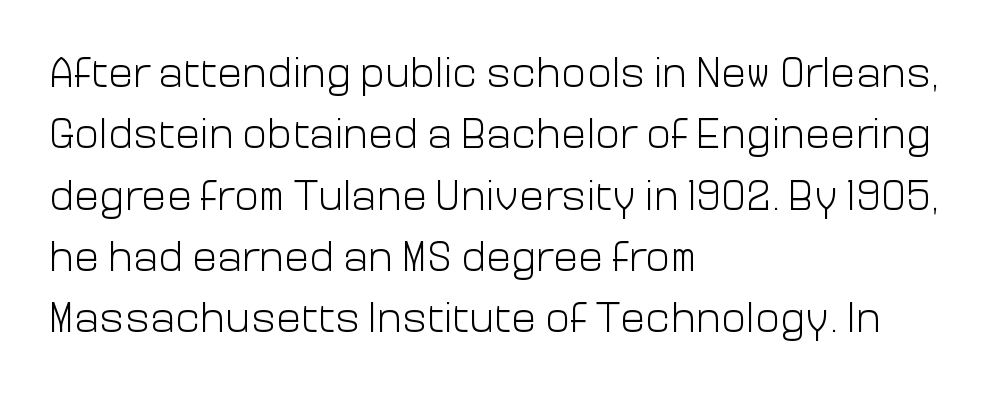
No italicization has been applied; the sample stays upright. Are there feet on the stems? There aren't — it's a sans. The rows are spaced the way most documents space them. This sample is left-justified, so line endings fall wherever the words run out. Descender tails drop into unmarked territory.
